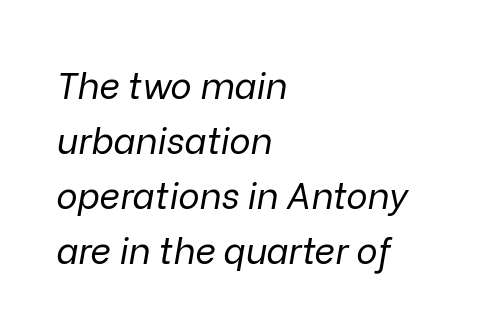
The lines in this sample share a left origin and differ only in where they stop. The face used here is rendered with its standard letterfit. You could not count columns in this text — the font is proportionally spaced. Summary of vertical rhythm: regular, with standard interline spacing. Unmarked baselines from the first word to the last.
